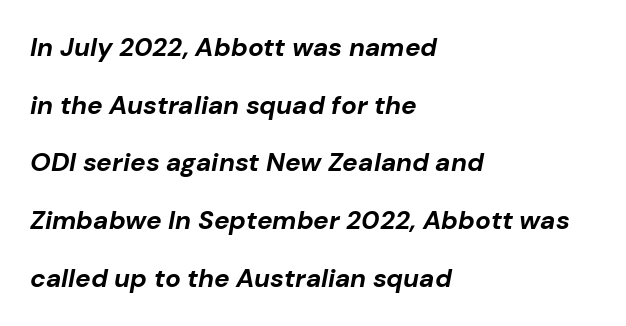
{"italic": "yes", "lean": "right", "slant_degrees": 10, "bold": "yes", "underline": "no", "align": "left", "line_spacing": "loose", "line_spacing_ratio": 2.22, "letter_spacing": "normal", "letter_spacing_em": 0.0, "glyph_px": 26}
